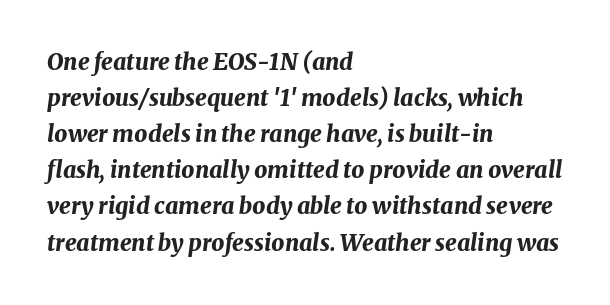
Q: Is the text bold? A: Yes.
Q: Is the text italic (slanted)? A: Yes, it leans right by about 8 degrees.
Q: Is the text underlined? A: No.
Q: How is the paragraph aligned? A: Left-aligned.
Q: Is the spacing between letters normal or unusually wide? A: Normal.
Q: Is the spacing between lines tight, normal or loose? A: Normal.
